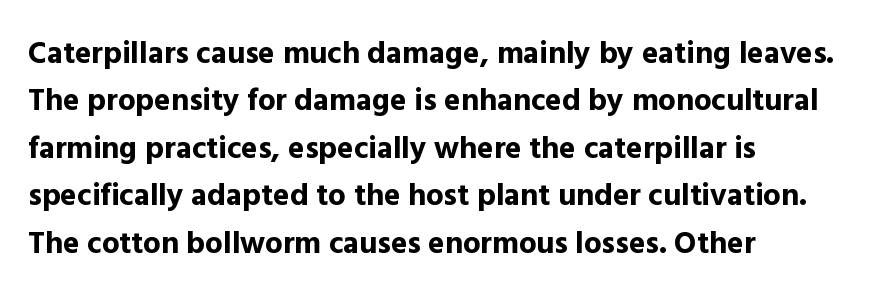
The leading is moderate, giving the passage an even texture. Each letter keeps its own natural width here, so spacing adapts to shape. Weight check: bold — yes, fully. When letters stand straight like this, we call the style roman or upright. Nope, no serifs anywhere on these letters.
